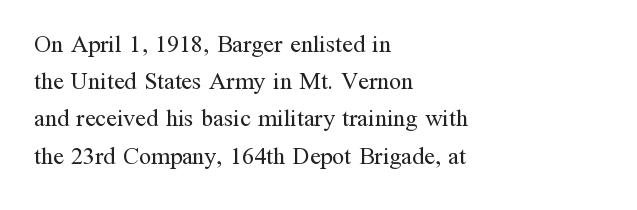
{"italic": "no", "bold": "no", "underline": "no", "align": "left", "line_spacing": "normal", "line_spacing_ratio": 1.55, "letter_spacing": "normal", "letter_spacing_em": 0.0, "glyph_px": 24}
